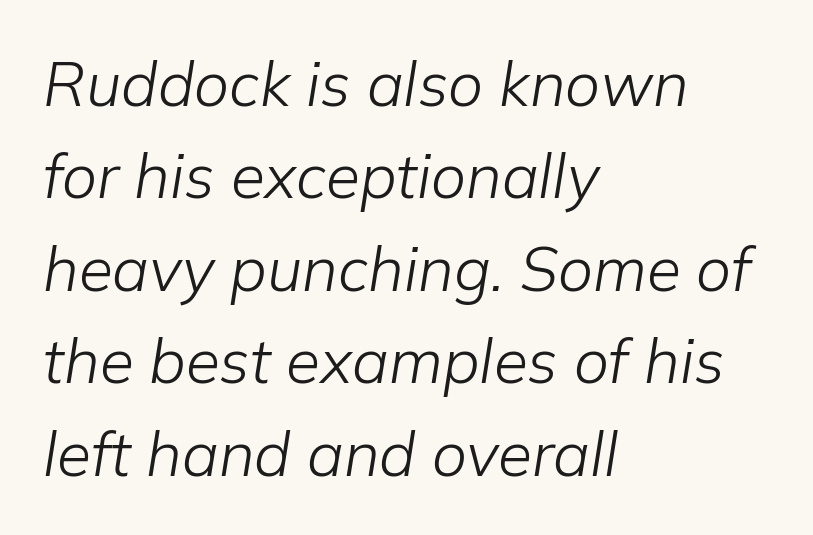
Q: Is the text bold? A: No.
Q: Is the text italic (slanted)? A: Yes, it leans right by about 9 degrees.
Q: Is the text underlined? A: No.
Q: How is the paragraph aligned? A: Left-aligned.
Q: Is the spacing between letters normal or unusually wide? A: Normal.
Q: Is the spacing between lines tight, normal or loose? A: Normal.
Q: Width (condensed, normal, or wide)? A: Normal.
Q: Stroke contrast? A: Low.
Q: x-height? A: Medium.
Q: Monospaced? A: No.
